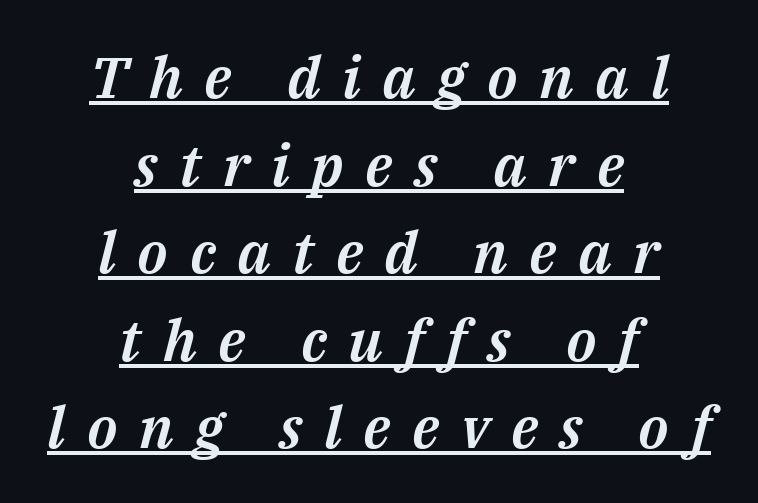
{"italic": "yes", "lean": "right", "slant_degrees": 14, "width": "normal", "stroke_contrast": "medium", "x_height": "medium", "monospaced": "no", "underline": "yes", "align": "center", "line_spacing": "normal", "line_spacing_ratio": 1.51, "letter_spacing": "wide", "letter_spacing_em": 0.37, "glyph_px": 58}
